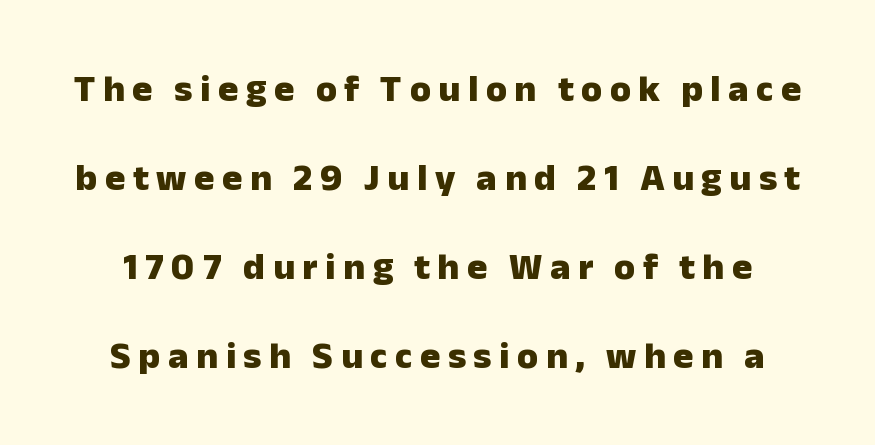
The image shows 38 px heavy sans-serif type, upright; set loose line spacing (2.34x), unusually wide letter spacing (+0.2 em), not underlined; low stroke contrast and a medium x-height.
